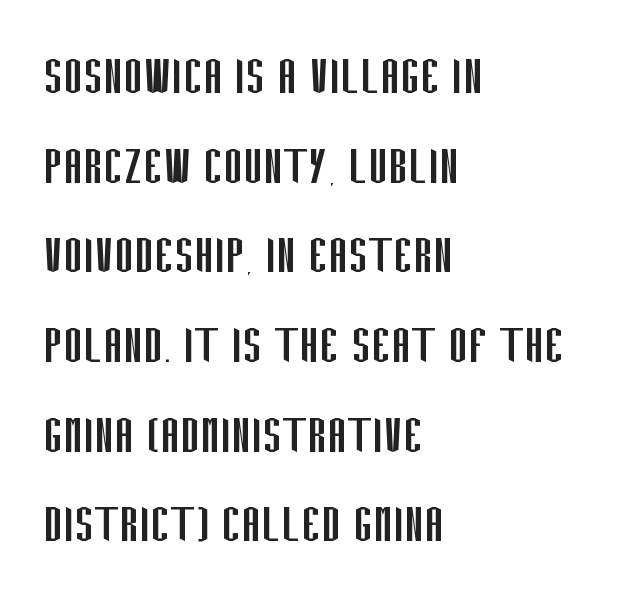
The image shows 59 px regular-weight, condensed sans-serif type, upright; set left-aligned, normal line spacing (1.52x), normal letter spacing, not underlined; low stroke contrast and a large x-height.
